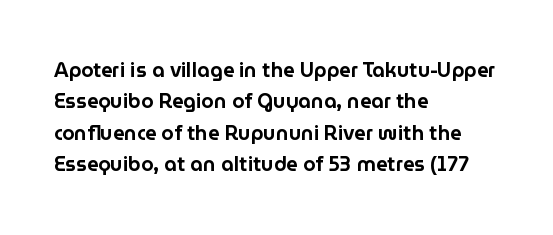
{"italic": "no", "underline": "no", "align": "left", "line_spacing": "normal", "line_spacing_ratio": 1.57, "letter_spacing": "normal", "letter_spacing_em": 0.0, "glyph_px": 20}
